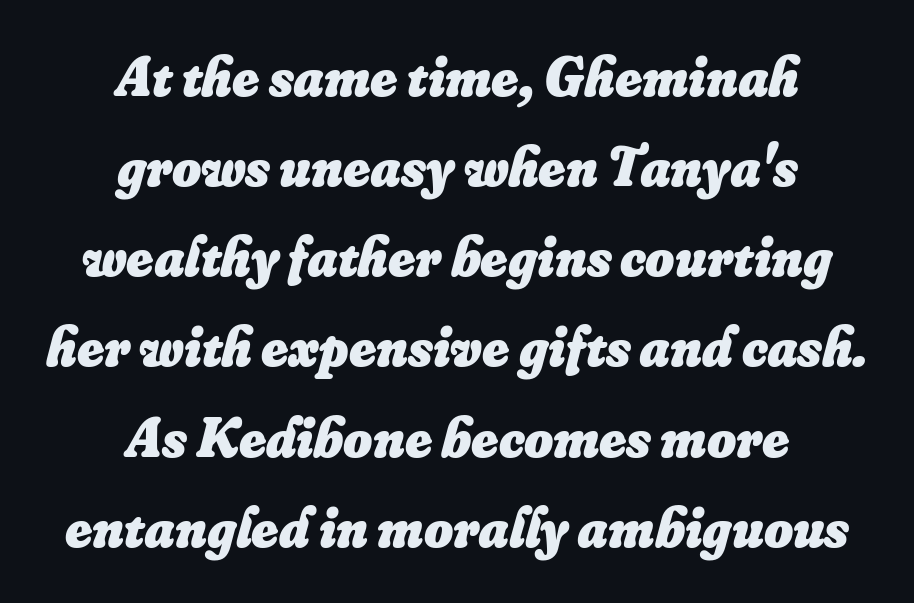
Q: Is the text bold? A: Yes.
Q: Is the text italic (slanted)? A: Yes, it leans right by about 16 degrees.
Q: Is the text underlined? A: No.
Q: How is the paragraph aligned? A: Centered.
Q: Is the spacing between letters normal or unusually wide? A: Normal.
Q: Is the spacing between lines tight, normal or loose? A: Normal.
Q: Width (condensed, normal, or wide)? A: Normal.
Q: Stroke contrast? A: Low.
Q: x-height? A: Small.
Q: Monospaced? A: No.
